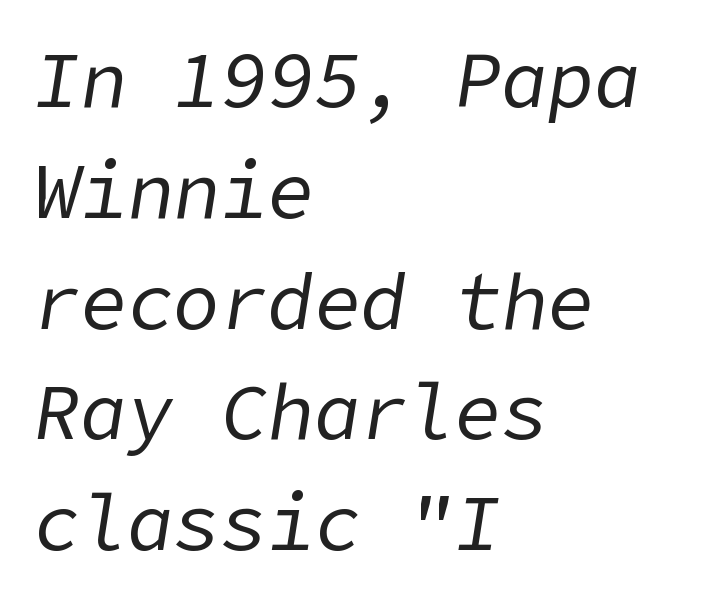
Does the lettering tilt? It does — this is italic. Observe the ordinary spacing: letters are neighbours, not strangers. The ragged edge is on the right, which tells us the setting is flush left. Check under the words: just untouched page. The vertical gap from one line to the next is medium.
